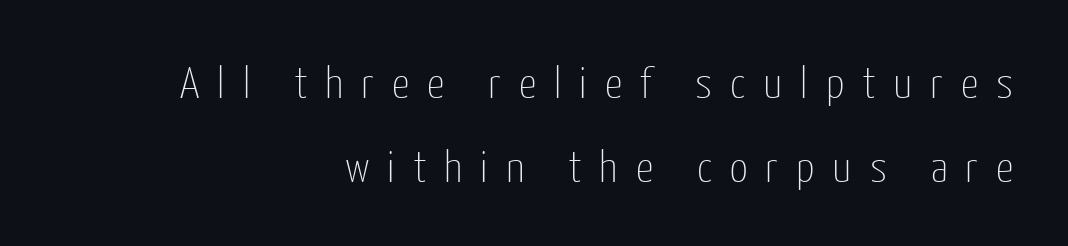
Q: Is the text bold? A: No.
Q: Is the text italic (slanted)? A: No, it is upright.
Q: Is the typeface a serif or a sans-serif typeface? A: Sans-serif.
Q: Is the text underlined? A: No.
Q: How is the paragraph aligned? A: Right-aligned.
Q: Is the spacing between letters normal or unusually wide? A: Unusually wide.
Q: Is the spacing between lines tight, normal or loose? A: Loose.
Q: Width (condensed, normal, or wide)? A: Condensed.
Q: Stroke contrast? A: Low.
Q: x-height? A: Medium.
Q: Monospaced? A: No.
